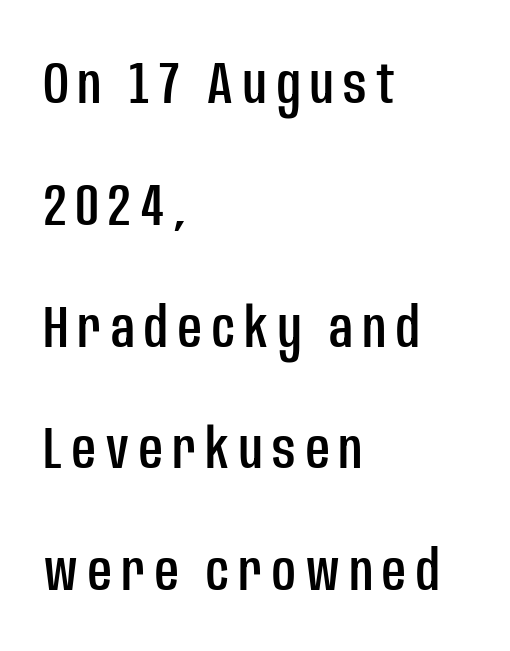
Q: Is the text italic (slanted)? A: No, it is upright.
Q: Is the typeface a serif or a sans-serif typeface? A: Sans-serif.
Q: Is the text underlined? A: No.
Q: How is the paragraph aligned? A: Left-aligned.
Q: Is the spacing between lines tight, normal or loose? A: Loose.
Q: Width (condensed, normal, or wide)? A: Condensed.
Q: Stroke contrast? A: Low.
Q: x-height? A: Large.
Q: Monospaced? A: No.
